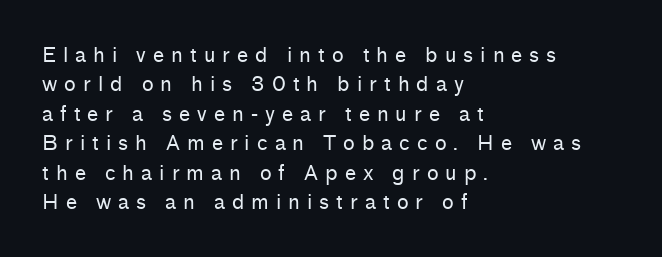
The image shows 20 px text type, upright; set left-aligned, normal line spacing (1.47x), unusually wide letter spacing (+0.35 em), not underlined.
